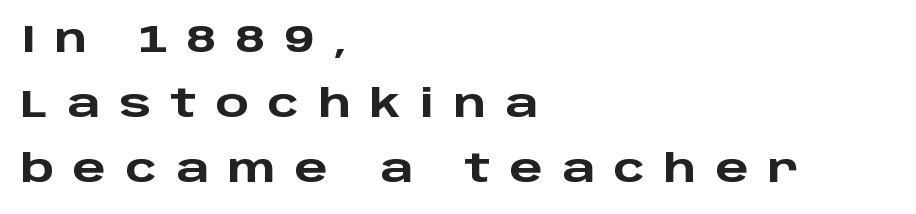
Nothing sits at the stroke ends, so this counts as sans-serif. The area under the type is left untouched. Display-style spreading of the glyphs; the letterfit is very open. Thick stems and heavy bowls — unmistakably bold. Horizontal alignment here is leftward, the default for most running prose. Spacing verdict: proportional, widths tailored to each character.
